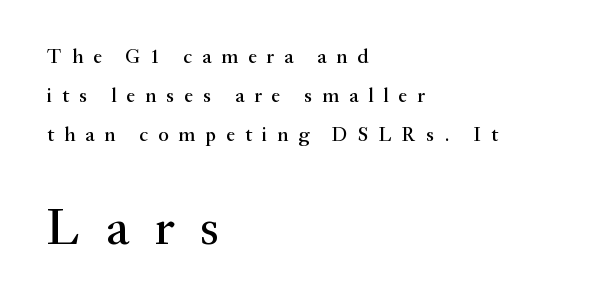
Q: Is the text italic (slanted)? A: No, it is upright.
Q: Is the typeface a serif or a sans-serif typeface? A: Serif.
Q: Is the text underlined? A: No.
Q: How is the paragraph aligned? A: Left-aligned.
Q: Is the spacing between letters normal or unusually wide? A: Unusually wide.
Q: Is the spacing between lines tight, normal or loose? A: Loose.
Q: Which block of text is set in a larger size, the first (top) or the second (bottom)? A: The second (bottom) one.
Q: Width (condensed, normal, or wide)? A: Normal.
Q: Stroke contrast? A: Medium.
Q: x-height? A: Small.
Q: Monospaced? A: No.
